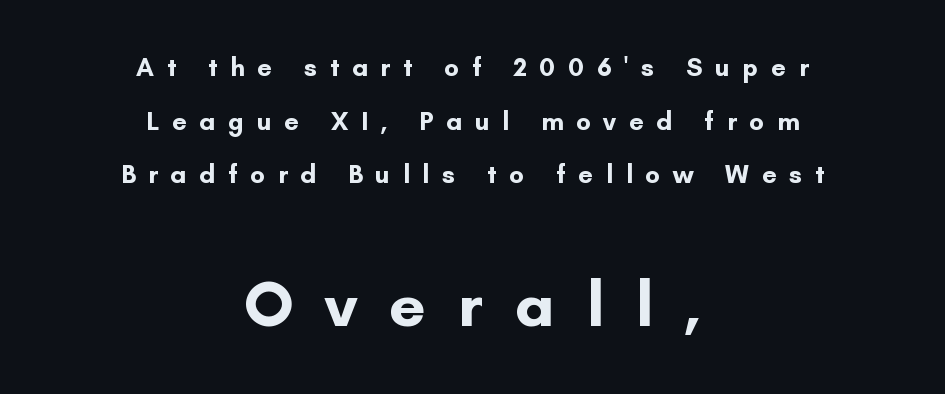
Q: Is the text bold? A: Yes.
Q: Is the text italic (slanted)? A: No, it is upright.
Q: Is the typeface a serif or a sans-serif typeface? A: Sans-serif.
Q: Is the text underlined? A: No.
Q: How is the paragraph aligned? A: Centered.
Q: Is the spacing between letters normal or unusually wide? A: Unusually wide.
Q: Is the spacing between lines tight, normal or loose? A: Loose.
Q: Which block of text is set in a larger size, the first (top) or the second (bottom)? A: The second (bottom) one.
Q: Width (condensed, normal, or wide)? A: Normal.
Q: Stroke contrast? A: Low.
Q: x-height? A: Small.
Q: Monospaced? A: No.
